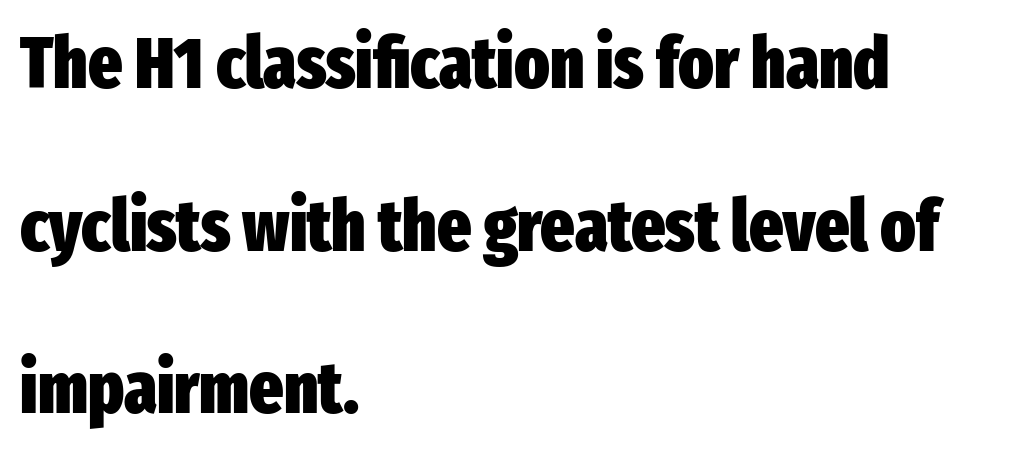
The image shows 72 px heavy, condensed sans-serif type, upright; set left-aligned, loose line spacing (2.26x), normal letter spacing, not underlined; low stroke contrast and a medium x-height.
